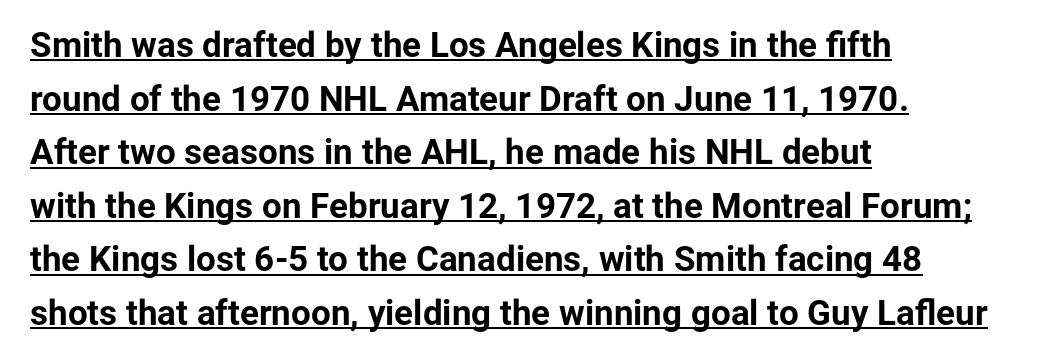
{"serif": "no", "italic": "no", "bold": "yes", "weight": "bold", "width": "normal", "stroke_contrast": "low", "x_height": "medium", "monospaced": "no", "underline": "yes", "align": "left", "line_spacing": "normal", "line_spacing_ratio": 1.53, "letter_spacing": "normal", "letter_spacing_em": 0.0, "glyph_px": 35}
